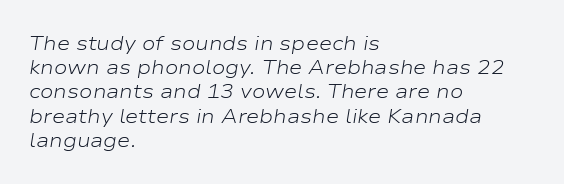
{"italic": "yes", "lean": "right", "slant_degrees": 9, "bold": "no", "underline": "no", "align": "left", "line_spacing_ratio": 1.21, "letter_spacing": "normal", "letter_spacing_em": 0.0, "glyph_px": 20}
